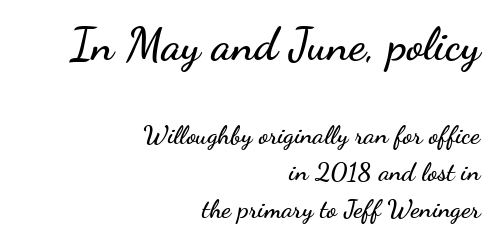
Q: Is the text italic (slanted)? A: Yes.
Q: Is the typeface a serif or a sans-serif typeface? A: Sans-serif.
Q: Is the text underlined? A: No.
Q: How is the paragraph aligned? A: Right-aligned.
Q: Is the spacing between letters normal or unusually wide? A: Normal.
Q: Is the spacing between lines tight, normal or loose? A: Normal.
Q: Which block of text is set in a larger size, the first (top) or the second (bottom)? A: The first (top) one.
Q: Width (condensed, normal, or wide)? A: Wide.
Q: Stroke contrast? A: Low.
Q: x-height? A: Small.
Q: Monospaced? A: No.
